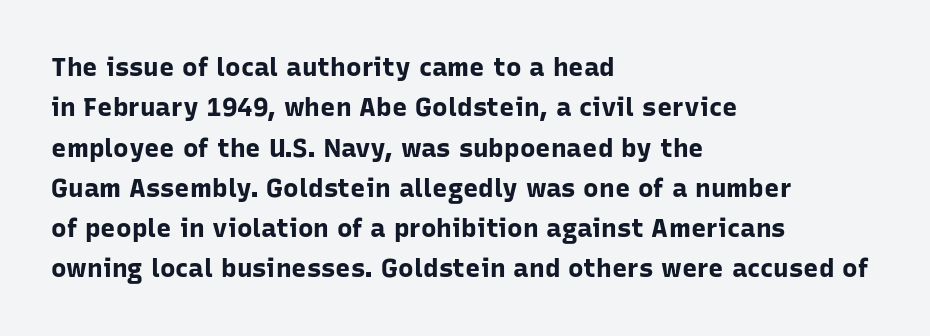
The image shows 26 px bold type, upright; set left-aligned, normal line spacing (1.55x), normal letter spacing, not underlined.
